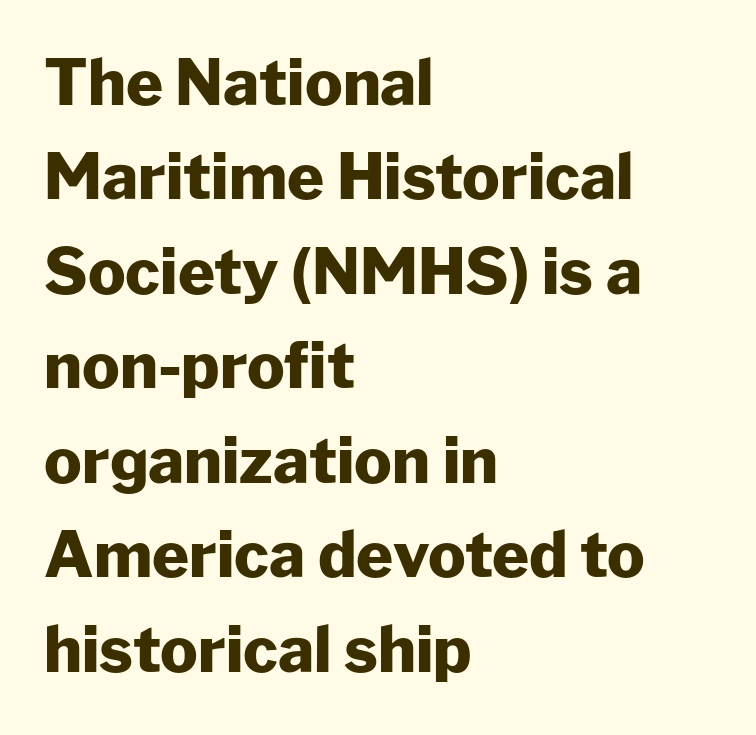
The tracking reads as untouched default to a designer's eye. Upright lettering throughout. How heavy is the stroke? Heavy — this is a bold. Regular leading. The text was rendered using a sans face with plain stroke endings. Is this a fixed-width face? No — the glyphs have proportional, varying widths.
